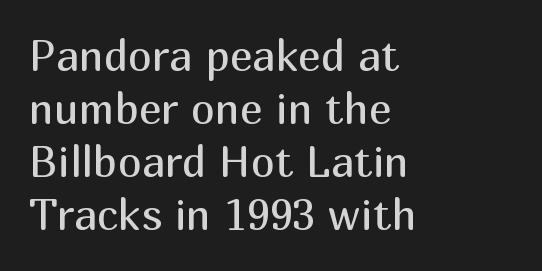
Nope, no serifs anywhere on these letters. The lines in this sample share a left origin and differ only in where they stop. The face used here is rendered with its standard letterfit. The foot of each line stays bare and open.
